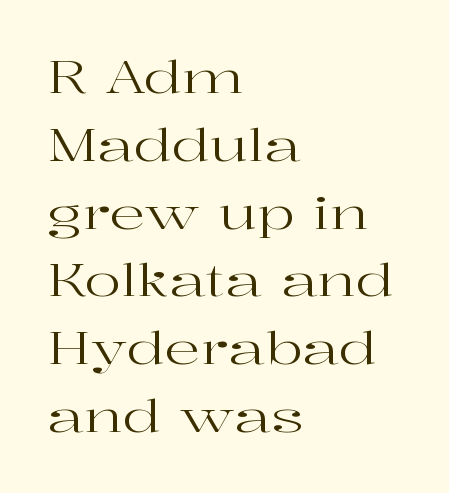
{"serif": "yes", "italic": "no", "bold": "no", "weight": "regular", "width": "wide", "stroke_contrast": "high", "x_height": "medium", "monospaced": "no", "underline": "no", "align": "left", "line_spacing": "normal", "line_spacing_ratio": 1.54, "letter_spacing": "normal", "letter_spacing_em": 0.0, "glyph_px": 44}
